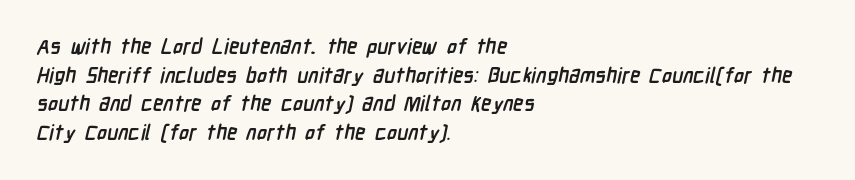
The image shows 21 px bold type; set left-aligned, normal line spacing (1.36x), normal letter spacing, not underlined.
